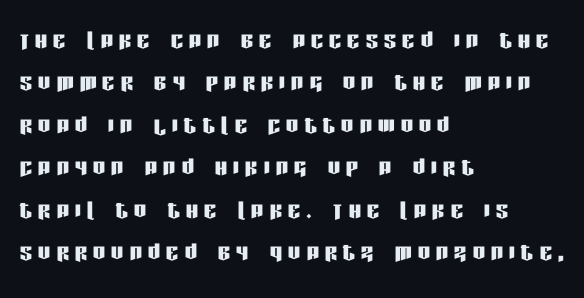
Q: Is the text italic (slanted)? A: No, it is upright.
Q: Is the typeface a serif or a sans-serif typeface? A: Sans-serif.
Q: Is the text underlined? A: No.
Q: How is the paragraph aligned? A: Left-aligned.
Q: Is the spacing between lines tight, normal or loose? A: Normal.
Q: Width (condensed, normal, or wide)? A: Condensed.
Q: Stroke contrast? A: Low.
Q: x-height? A: Large.
Q: Monospaced? A: No.
